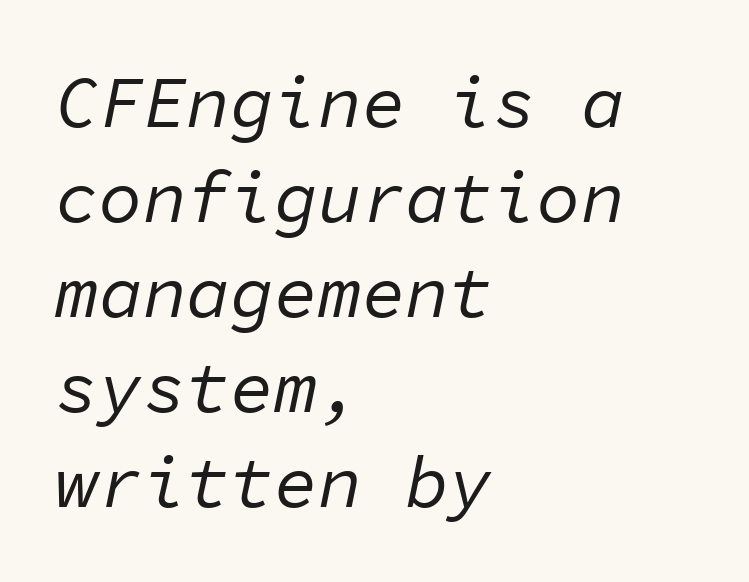
{"italic": "yes", "lean": "right", "slant_degrees": 11, "bold": "no", "weight": "regular", "width": "normal", "stroke_contrast": "low", "x_height": "medium", "monospaced": "yes", "underline": "no", "align": "left", "line_spacing": "normal", "line_spacing_ratio": 1.3, "letter_spacing": "normal", "letter_spacing_em": 0.0, "glyph_px": 73}
